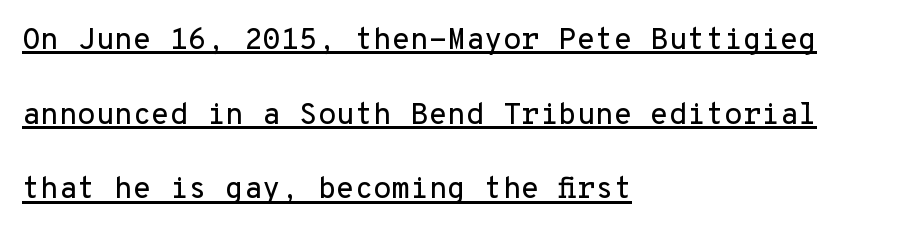
{"serif": "no", "italic": "no", "width": "normal", "stroke_contrast": "low", "x_height": "medium", "monospaced": "yes", "underline": "yes", "align": "left", "line_spacing": "loose", "line_spacing_ratio": 2.49, "letter_spacing": "normal", "letter_spacing_em": 0.0, "glyph_px": 30}
